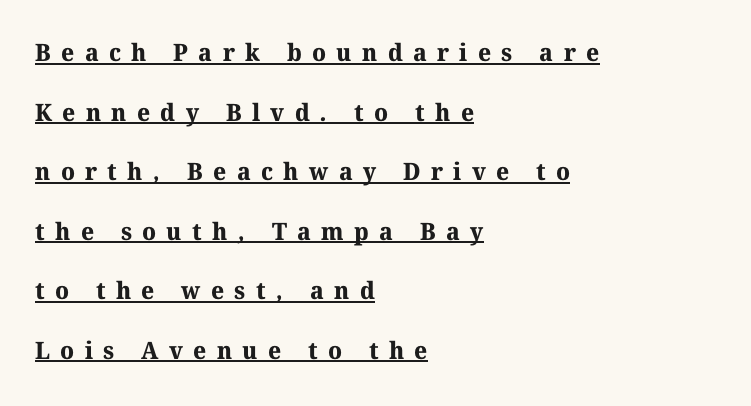
In terms of letterspacing, this is a distinctly airy, spread setting. Does a line run under the words? Yes, clearly. Teacher's note: observe the even left margin — that is flush-left alignment. These words are printed bold, with thick strokes throughout.
